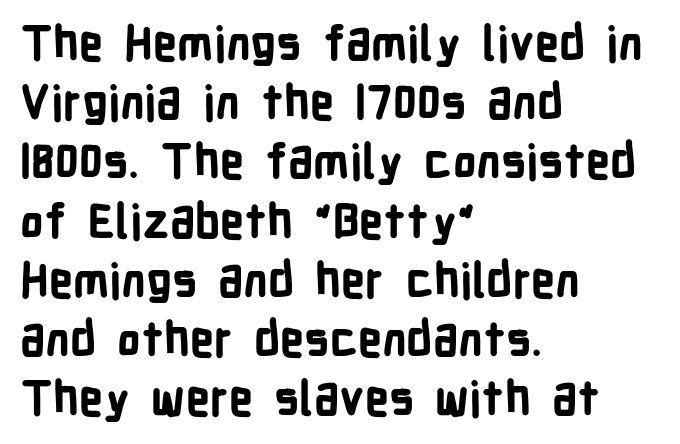
Q: Is the text bold? A: Yes.
Q: Is the text italic (slanted)? A: No, it is upright.
Q: Is the typeface a serif or a sans-serif typeface? A: Sans-serif.
Q: Is the text underlined? A: No.
Q: How is the paragraph aligned? A: Left-aligned.
Q: Is the spacing between letters normal or unusually wide? A: Normal.
Q: Is the spacing between lines tight, normal or loose? A: Normal.
Q: Width (condensed, normal, or wide)? A: Condensed.
Q: Stroke contrast? A: Low.
Q: x-height? A: Medium.
Q: Monospaced? A: No.
